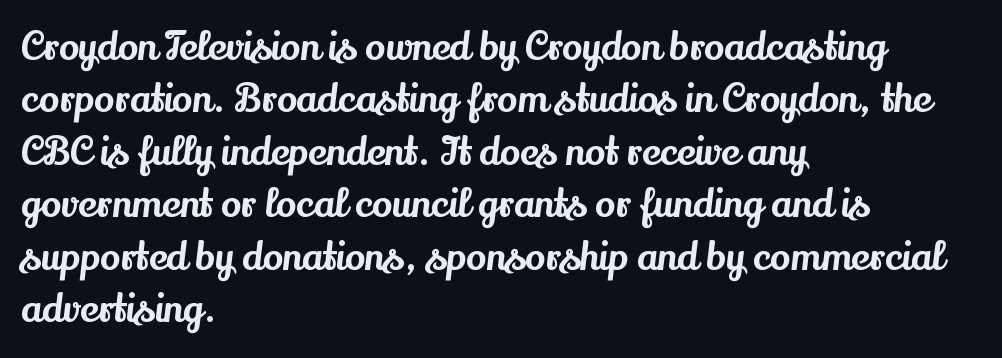
In terms of letterform style, serifs are clearly present. The space between consecutive lines is moderate. A typesetter would call this zero additional tracking. Looks like regular typesetting: each glyph gets only the width it needs. Leftover space on each line is placed entirely after the last word. Nobody drew a line under any word here.
